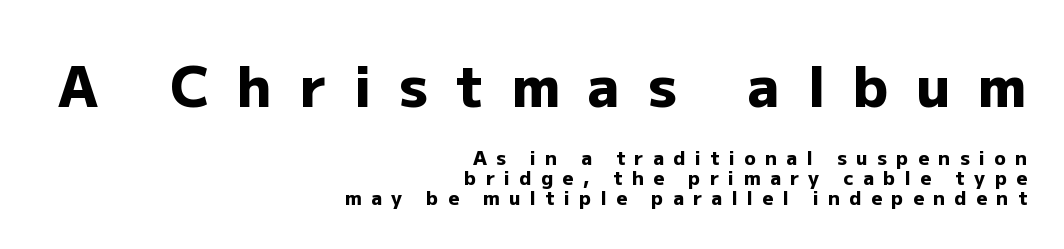
Q: Is the text bold? A: Yes.
Q: Is the text italic (slanted)? A: No, it is upright.
Q: Is the typeface a serif or a sans-serif typeface? A: Sans-serif.
Q: Is the text underlined? A: No.
Q: How is the paragraph aligned? A: Right-aligned.
Q: Is the spacing between letters normal or unusually wide? A: Unusually wide.
Q: Is the spacing between lines tight, normal or loose? A: Tight.
Q: Which block of text is set in a larger size, the first (top) or the second (bottom)? A: The first (top) one.
Q: Width (condensed, normal, or wide)? A: Normal.
Q: Stroke contrast? A: Low.
Q: x-height? A: Medium.
Q: Monospaced? A: No.
